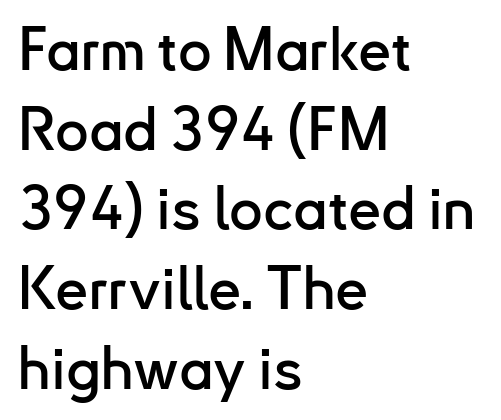
Q: Is the text italic (slanted)? A: No, it is upright.
Q: Is the typeface a serif or a sans-serif typeface? A: Sans-serif.
Q: Is the text underlined? A: No.
Q: How is the paragraph aligned? A: Left-aligned.
Q: Is the spacing between letters normal or unusually wide? A: Normal.
Q: Is the spacing between lines tight, normal or loose? A: Normal.
Q: Width (condensed, normal, or wide)? A: Normal.
Q: Stroke contrast? A: Low.
Q: x-height? A: Small.
Q: Monospaced? A: No.
